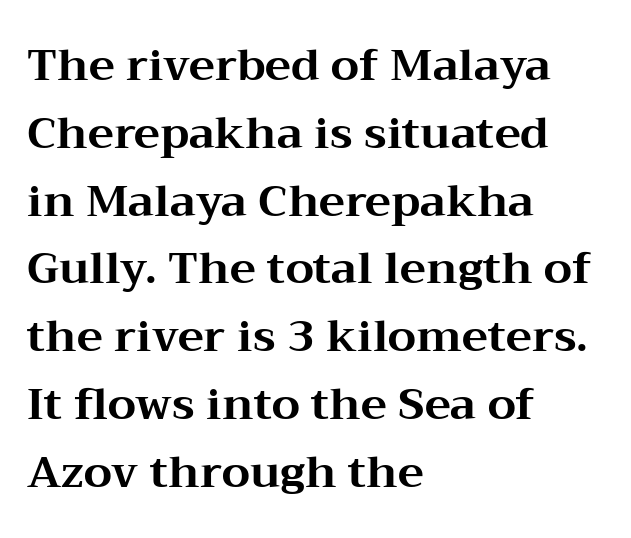
The image shows 44 px bold, wide serif type, upright; set left-aligned, normal line spacing (1.54x), normal letter spacing, not underlined; medium stroke contrast and a medium x-height.
